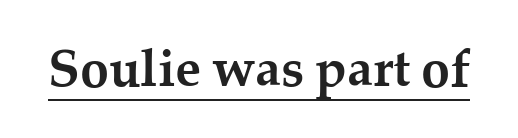
The image shows 52 px semibold serif type, upright; set normal letter spacing, underlined; medium stroke contrast and a medium x-height.
